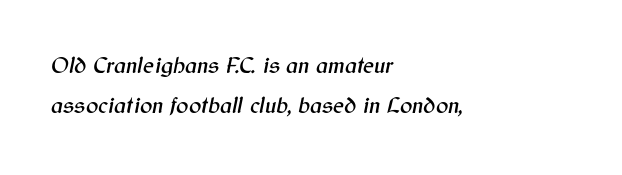
{"italic": "yes", "lean": "right", "slant_degrees": 12, "underline": "no", "align": "left", "line_spacing_ratio": 1.76, "letter_spacing": "normal", "letter_spacing_em": 0.0, "glyph_px": 23}
